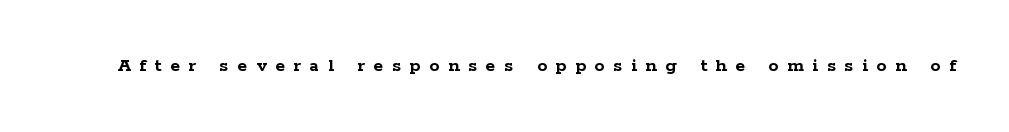
Substantial extra tracking has been applied to these lines. Look at the stroke-to-counter ratio: heavy, a bold. Type without underlining. Notice how the stems are strictly vertical — no italics here.
